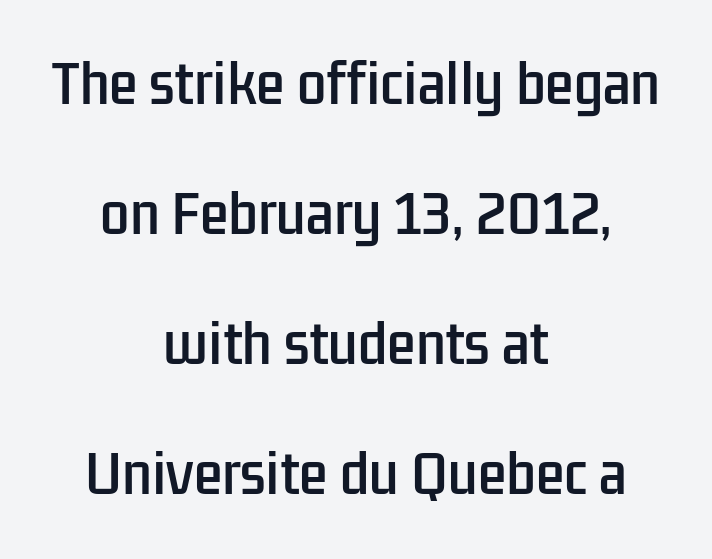
{"serif": "no", "italic": "no", "width": "condensed", "stroke_contrast": "low", "x_height": "medium", "monospaced": "no", "underline": "no", "align": "center", "line_spacing": "loose", "line_spacing_ratio": 2.5, "letter_spacing": "normal", "letter_spacing_em": 0.0, "glyph_px": 52}
